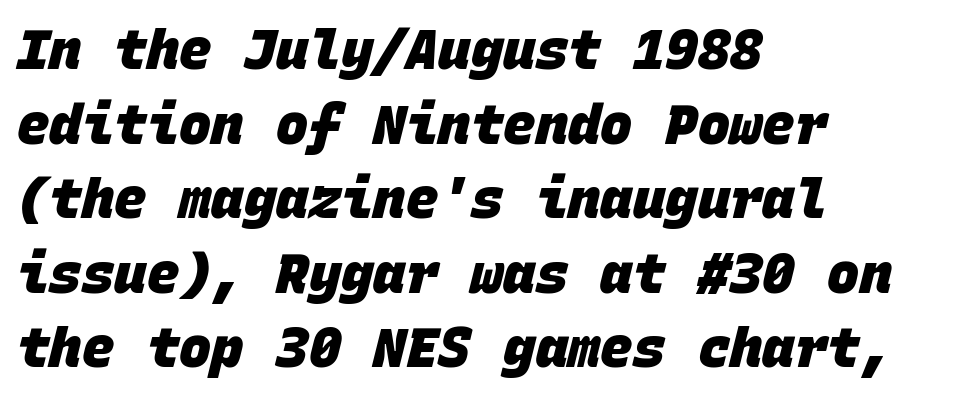
The image shows 54 px heavy sans-serif type, monospaced; set left-aligned, normal line spacing (1.38x), normal letter spacing, not underlined; low stroke contrast and a large x-height.
